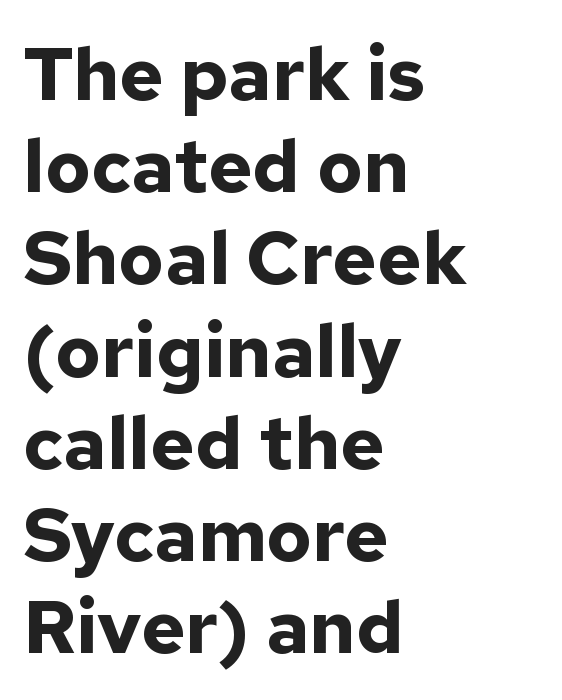
{"serif": "no", "italic": "no", "bold": "yes", "weight": "bold", "width": "normal", "stroke_contrast": "low", "x_height": "medium", "monospaced": "no", "underline": "no", "align": "left", "line_spacing_ratio": 1.23, "letter_spacing": "normal", "letter_spacing_em": 0.0, "glyph_px": 75}
